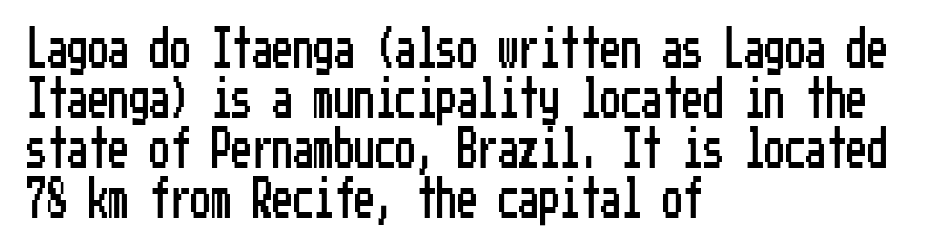
The image shows 41 px condensed sans-serif type, upright; set left-aligned, line spacing 1.22x, normal letter spacing, not underlined; low stroke contrast and a medium x-height.
